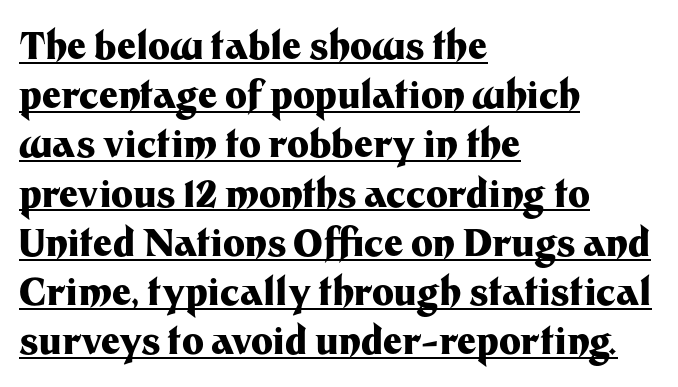
The image shows 37 px heavy sans-serif type, upright; set left-aligned, normal line spacing (1.33x), normal letter spacing, underlined; medium stroke contrast and a medium x-height.
